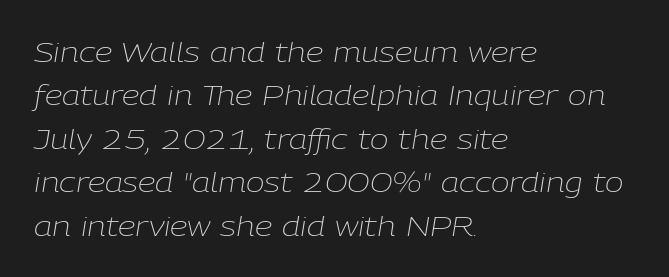
The image shows 28 px light type, italic (leaning right); set left-aligned, normal line spacing (1.55x), normal letter spacing, not underlined; low stroke contrast and a medium x-height.
